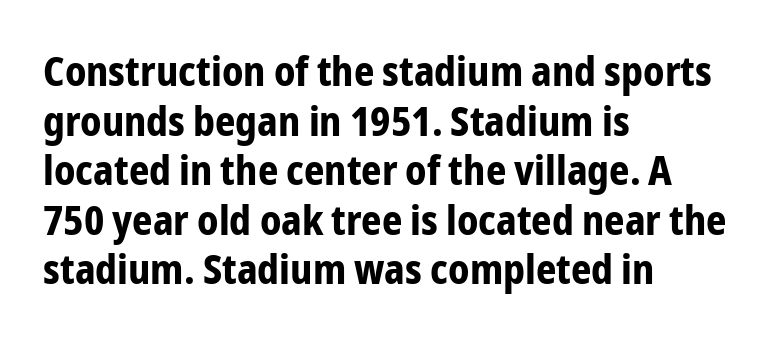
The image shows 40 px bold, condensed sans-serif type, upright; set left-aligned, line spacing 1.24x, normal letter spacing, not underlined; low stroke contrast and a medium x-height.
